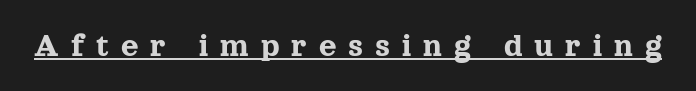
{"serif": "yes", "italic": "no", "width": "normal", "x_height": "medium", "monospaced": "no", "underline": "yes", "letter_spacing": "wide", "letter_spacing_em": 0.35, "glyph_px": 34}
